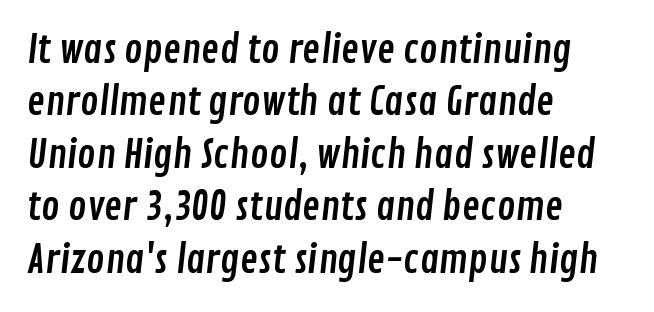
{"serif": "no", "width": "condensed", "stroke_contrast": "low", "x_height": "medium", "monospaced": "no", "underline": "no", "align": "left", "line_spacing": "normal", "line_spacing_ratio": 1.38, "letter_spacing": "normal", "letter_spacing_em": 0.0, "glyph_px": 38}
